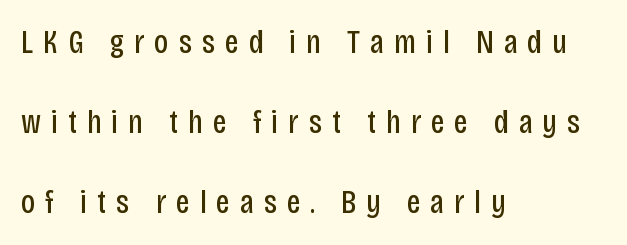
This sample uses a sans-serif face. The passage is arranged the way most books set body copy — flush left. Honestly, the letter spacing is so wide it's the main thing you notice. The strokes carry an ordinary text weight at most.
